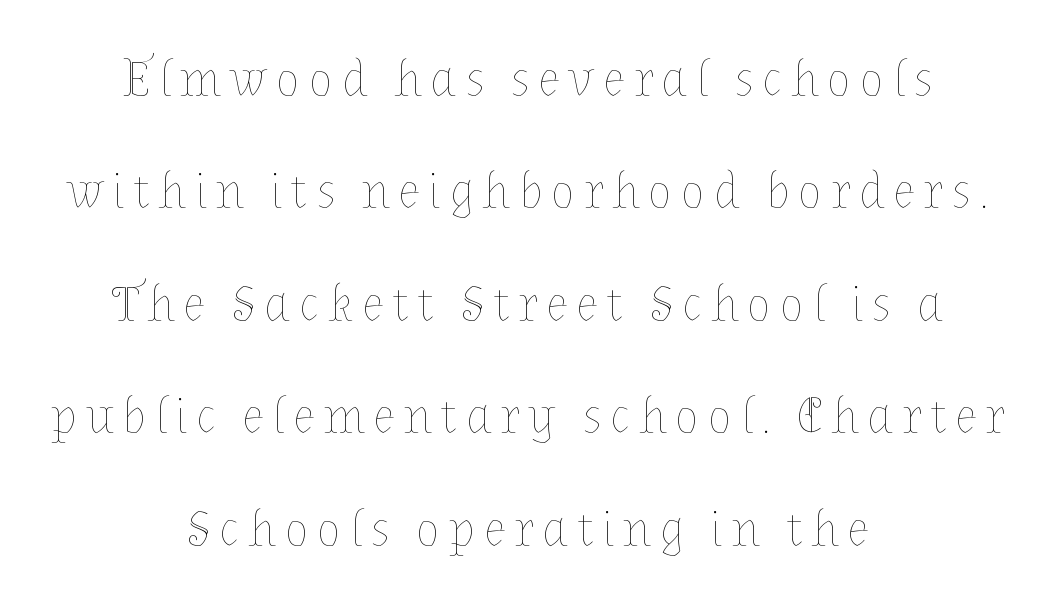
Italic: no, the glyphs are upright roman. One-word summary of the alignment: center. Each stroke keeps to a modest, everyday thickness or less. Anything drawn beneath the words? Only blank space.
